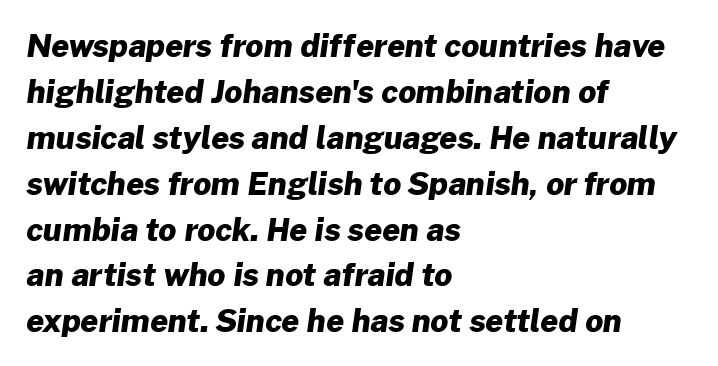
The image shows 31 px heavy sans-serif type; set left-aligned, normal line spacing (1.48x), normal letter spacing, not underlined; low stroke contrast and a medium x-height.
